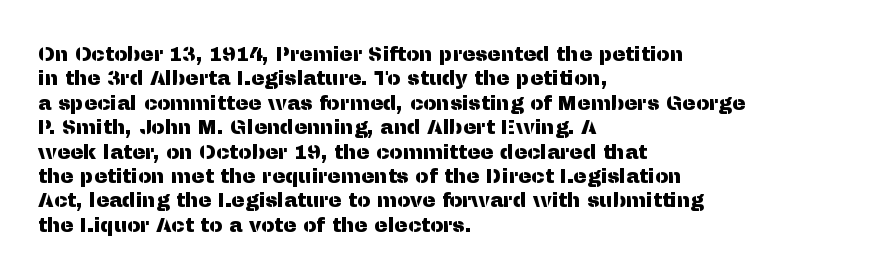
Look at the tracking — it's just the regular setting, nothing added. Horizontal alignment here is leftward, the default for most running prose. Clear beneath every line of the passage. Unlike italic type, these characters show no tilt at all.
